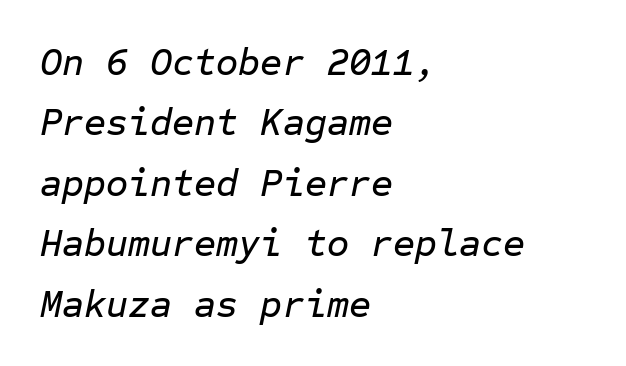
Q: Is the text italic (slanted)? A: Yes, it leans right by about 12 degrees.
Q: Is the text underlined? A: No.
Q: How is the paragraph aligned? A: Left-aligned.
Q: Is the spacing between letters normal or unusually wide? A: Normal.
Q: Is the spacing between lines tight, normal or loose? A: Normal.
Q: Width (condensed, normal, or wide)? A: Normal.
Q: Stroke contrast? A: Low.
Q: x-height? A: Medium.
Q: Monospaced? A: Yes.
